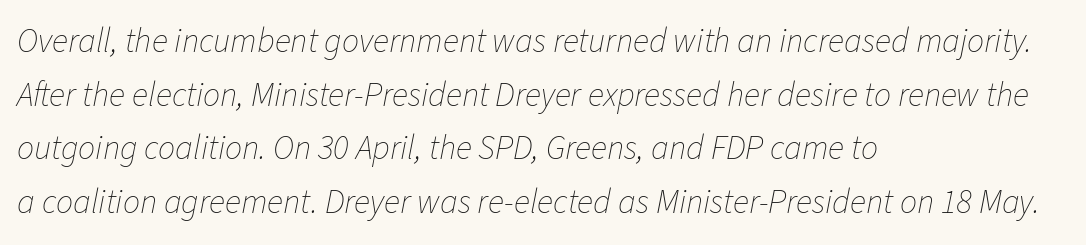
The image shows 34 px thin type, italic (leaning right); set left-aligned, normal line spacing (1.58x), normal letter spacing, not underlined; low stroke contrast and a medium x-height.
